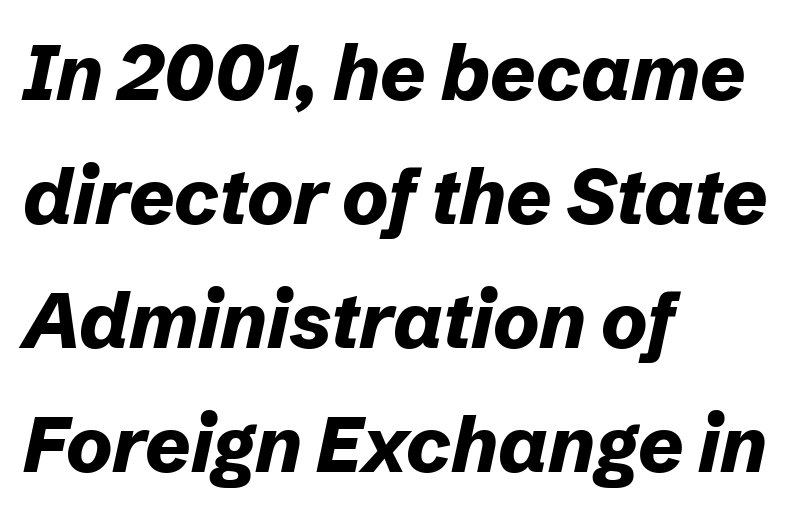
Q: Is the text bold? A: Yes.
Q: Is the text italic (slanted)? A: Yes, it leans right by about 12 degrees.
Q: Is the text underlined? A: No.
Q: How is the paragraph aligned? A: Left-aligned.
Q: Is the spacing between letters normal or unusually wide? A: Normal.
Q: Is the spacing between lines tight, normal or loose? A: Normal.
Q: Width (condensed, normal, or wide)? A: Normal.
Q: Stroke contrast? A: Low.
Q: x-height? A: Medium.
Q: Monospaced? A: No.
